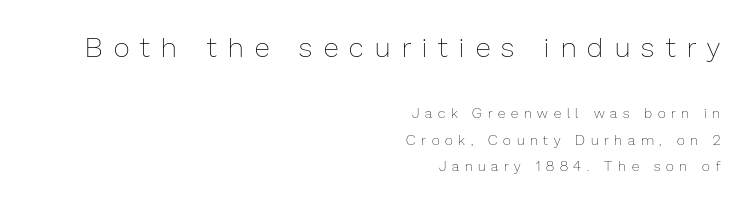
Q: Is the text bold? A: No.
Q: Is the text italic (slanted)? A: No, it is upright.
Q: Is the text underlined? A: No.
Q: How is the paragraph aligned? A: Right-aligned.
Q: Is the spacing between letters normal or unusually wide? A: Unusually wide.
Q: Which block of text is set in a larger size, the first (top) or the second (bottom)? A: The first (top) one.
Q: Width (condensed, normal, or wide)? A: Normal.
Q: Stroke contrast? A: Low.
Q: x-height? A: Medium.
Q: Monospaced? A: No.
